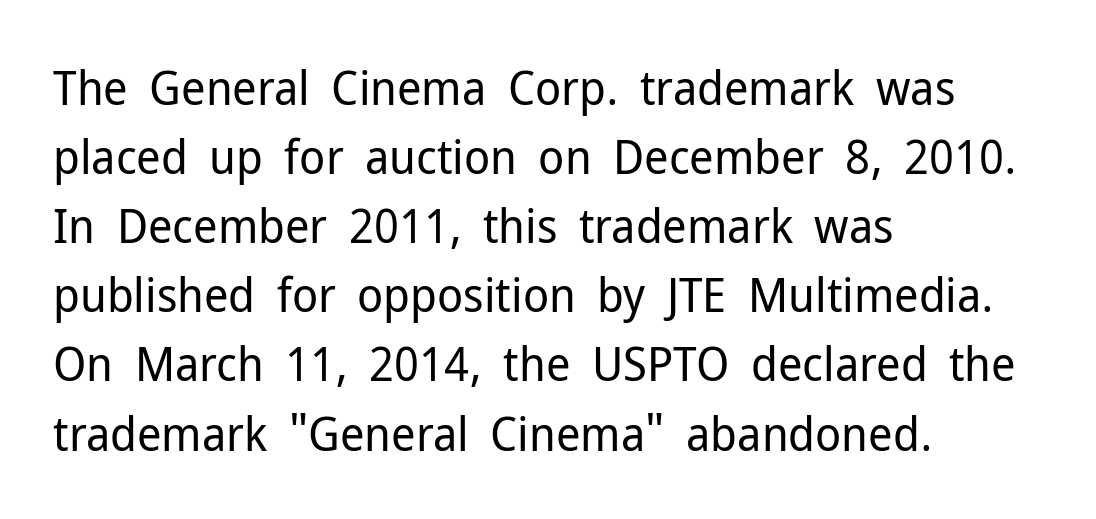
{"serif": "no", "italic": "no", "bold": "no", "weight": "regular", "width": "normal", "stroke_contrast": "low", "x_height": "medium", "monospaced": "no", "underline": "no", "align": "left", "line_spacing": "normal", "line_spacing_ratio": 1.44, "letter_spacing": "normal", "letter_spacing_em": 0.0, "glyph_px": 48}
